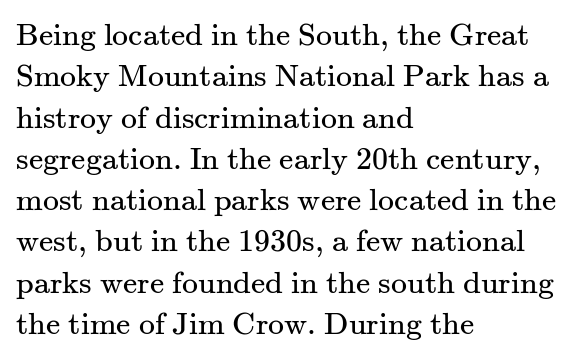
The image shows 32 px regular-weight serif type, upright; set left-aligned, normal line spacing (1.29x), normal letter spacing, not underlined; medium stroke contrast and a small x-height.
